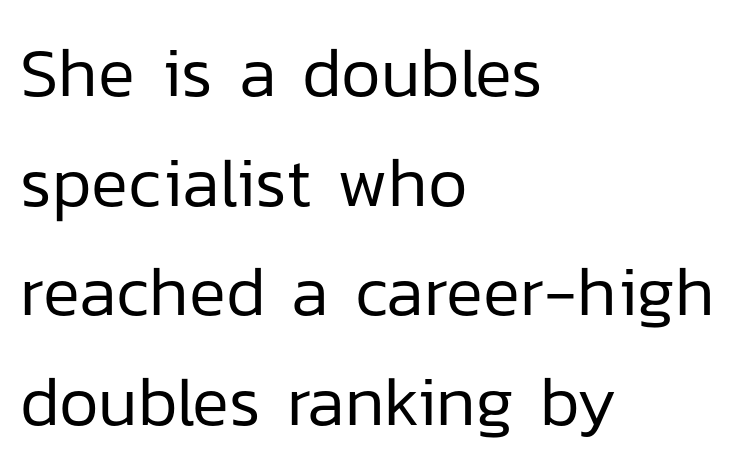
The image shows 69 px regular-weight sans-serif type, upright; set left-aligned, normal line spacing (1.59x), normal letter spacing, not underlined; low stroke contrast and a medium x-height.
